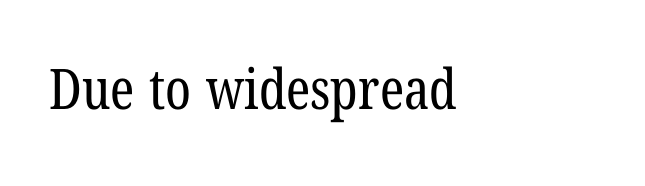
{"serif": "yes", "bold": "no", "weight": "regular", "width": "condensed", "stroke_contrast": "low", "x_height": "medium", "monospaced": "no", "underline": "no", "align": "left", "letter_spacing": "normal", "letter_spacing_em": 0.0, "glyph_px": 56}
